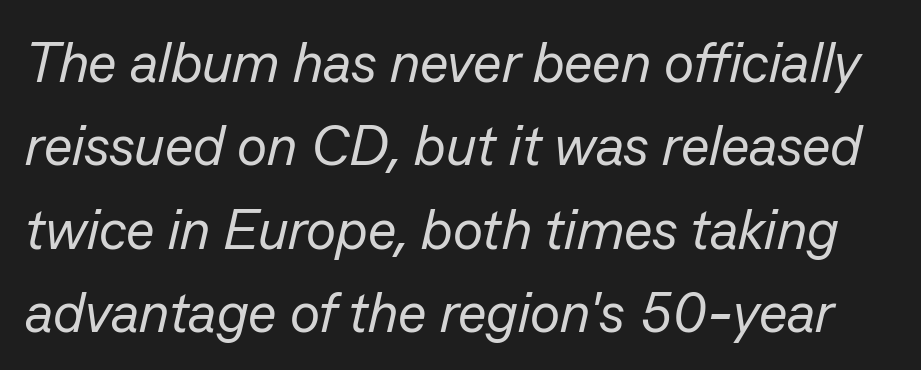
Q: Is the text bold? A: No.
Q: Is the text italic (slanted)? A: Yes, it leans right by about 13 degrees.
Q: Is the text underlined? A: No.
Q: Is the spacing between letters normal or unusually wide? A: Normal.
Q: Is the spacing between lines tight, normal or loose? A: Normal.
Q: Width (condensed, normal, or wide)? A: Normal.
Q: Stroke contrast? A: Low.
Q: x-height? A: Medium.
Q: Monospaced? A: No.
